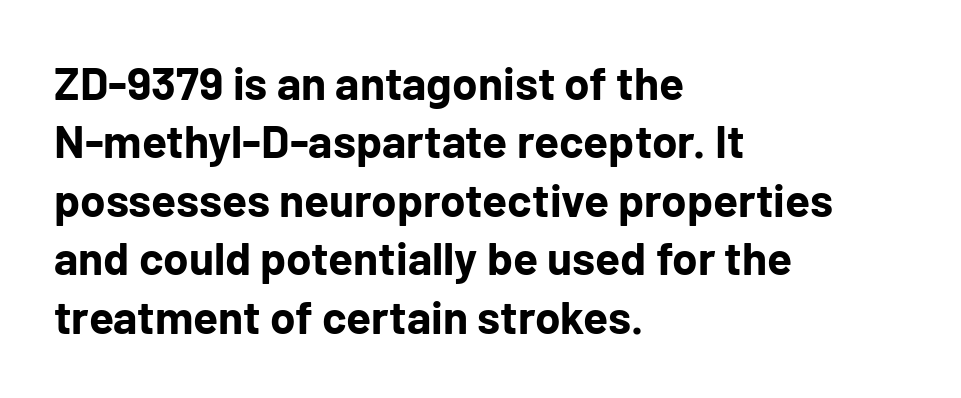
The image shows 46 px bold sans-serif type, upright; set left-aligned, normal line spacing (1.27x), normal letter spacing, not underlined; low stroke contrast and a medium x-height.
